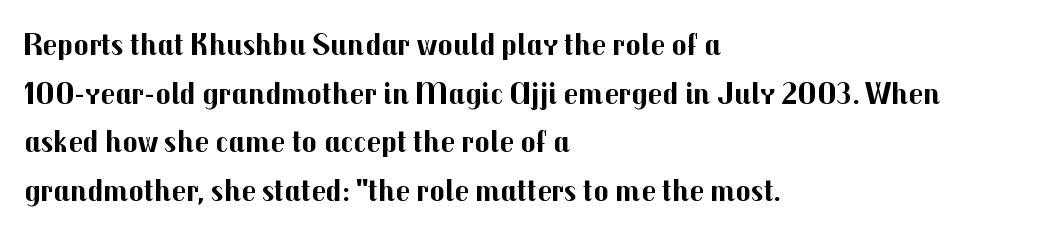
{"serif": "no", "italic": "no", "bold": "yes", "weight": "bold", "width": "normal", "stroke_contrast": "medium", "x_height": "medium", "monospaced": "no", "underline": "no", "align": "left", "line_spacing": "normal", "line_spacing_ratio": 1.52, "letter_spacing": "normal", "letter_spacing_em": 0.0, "glyph_px": 32}
